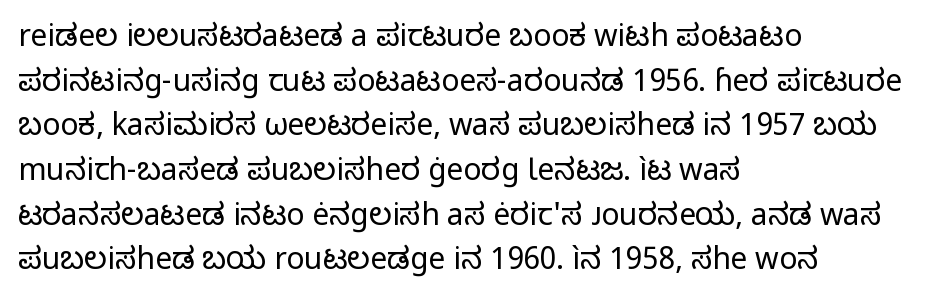
Q: Is the text bold? A: No.
Q: Is the text italic (slanted)? A: No, it is upright.
Q: Is the typeface a serif or a sans-serif typeface? A: Sans-serif.
Q: Is the text underlined? A: No.
Q: How is the paragraph aligned? A: Left-aligned.
Q: Is the spacing between letters normal or unusually wide? A: Normal.
Q: Is the spacing between lines tight, normal or loose? A: Normal.
Q: Width (condensed, normal, or wide)? A: Normal.
Q: Stroke contrast? A: Low.
Q: x-height? A: Medium.
Q: Monospaced? A: No.
